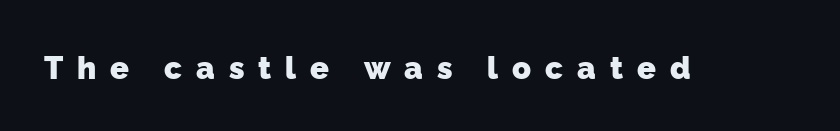
{"serif": "no", "bold": "yes", "weight": "heavy", "width": "normal", "stroke_contrast": "low", "x_height": "medium", "monospaced": "no", "underline": "no", "letter_spacing": "wide", "letter_spacing_em": 0.45, "glyph_px": 31}
